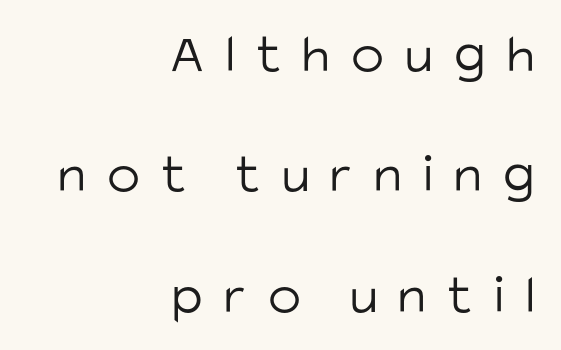
{"serif": "no", "italic": "no", "bold": "no", "weight": "light", "width": "normal", "stroke_contrast": "low", "x_height": "large", "monospaced": "no", "underline": "no", "align": "right", "line_spacing": "loose", "line_spacing_ratio": 2.19, "letter_spacing": "wide", "letter_spacing_em": 0.39, "glyph_px": 55}
